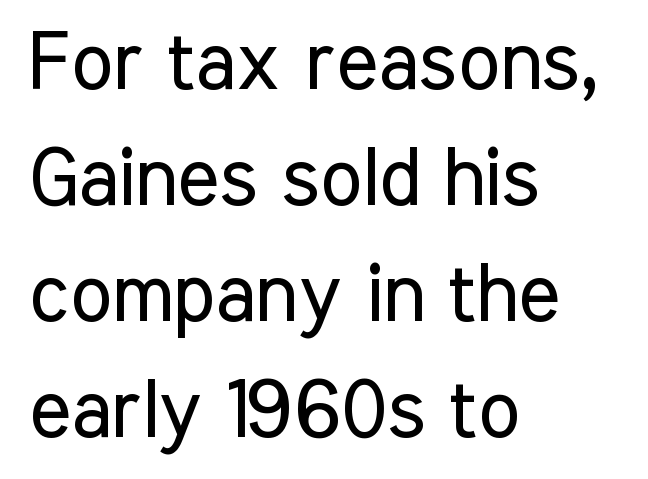
{"serif": "no", "italic": "no", "bold": "no", "weight": "regular", "width": "condensed", "stroke_contrast": "low", "x_height": "medium", "monospaced": "no", "underline": "no", "align": "left", "line_spacing": "normal", "line_spacing_ratio": 1.45, "letter_spacing": "normal", "letter_spacing_em": 0.0, "glyph_px": 80}
